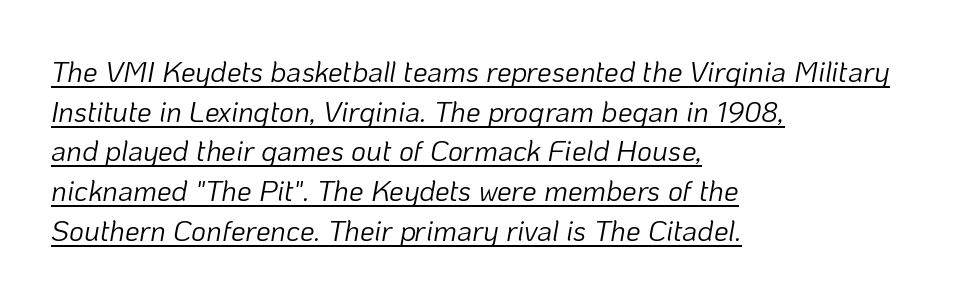
{"italic": "yes", "lean": "right", "slant_degrees": 10, "bold": "no", "weight": "light", "width": "normal", "stroke_contrast": "low", "x_height": "medium", "monospaced": "no", "underline": "yes", "align": "left", "line_spacing": "normal", "line_spacing_ratio": 1.37, "letter_spacing": "normal", "letter_spacing_em": 0.0, "glyph_px": 29}
